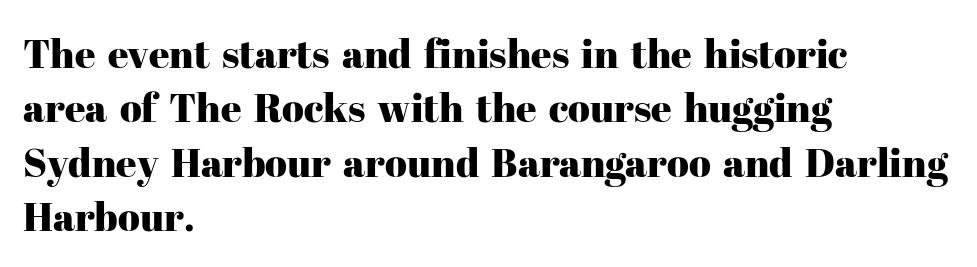
{"serif": "yes", "italic": "no", "width": "normal", "stroke_contrast": "high", "x_height": "medium", "monospaced": "no", "underline": "no", "align": "left", "line_spacing": "normal", "line_spacing_ratio": 1.36, "letter_spacing": "normal", "letter_spacing_em": 0.0, "glyph_px": 40}
